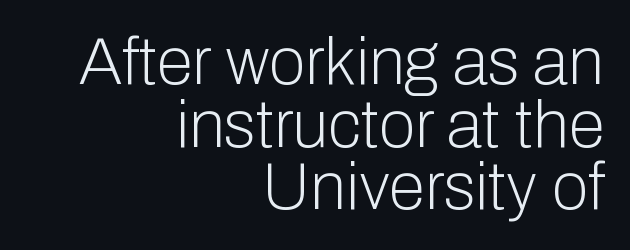
Successive baselines arrive quickly, one right under another. Ink coverage per letter is moderate at most. The glyphs in this specimen are sans serif. One-word summary of the alignment: right.
